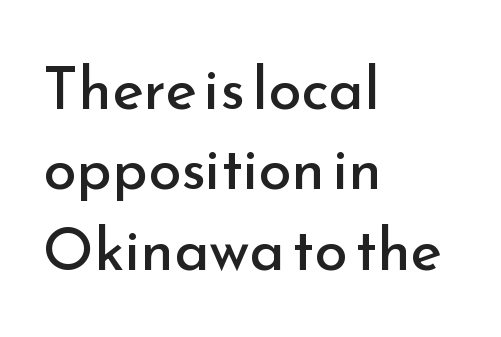
One glance says typical: line gaps are just what's usual. Ink coverage per letter is moderate at most. Letters rest on an invisible, unmarked baseline. Regarding serifs, this sample does without them. These lines stack with their left ends in a neat column. Tall strokes in this sample are plumb rather than angled.
